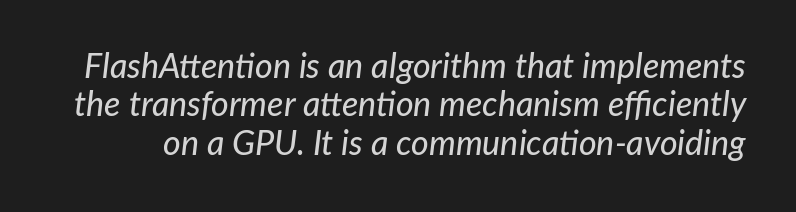
{"italic": "yes", "lean": "right", "slant_degrees": 7, "width": "normal", "stroke_contrast": "low", "x_height": "medium", "monospaced": "no", "underline": "no", "line_spacing": "tight", "line_spacing_ratio": 1.13, "letter_spacing": "normal", "letter_spacing_em": 0.0, "glyph_px": 34}
